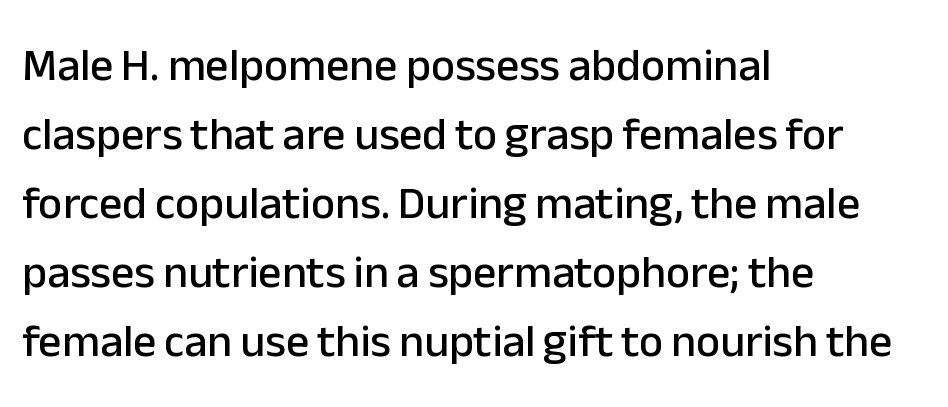
Q: Is the text italic (slanted)? A: No, it is upright.
Q: Is the typeface a serif or a sans-serif typeface? A: Sans-serif.
Q: Is the text underlined? A: No.
Q: How is the paragraph aligned? A: Left-aligned.
Q: Is the spacing between letters normal or unusually wide? A: Normal.
Q: Is the spacing between lines tight, normal or loose? A: Normal.
Q: Width (condensed, normal, or wide)? A: Normal.
Q: Stroke contrast? A: Low.
Q: x-height? A: Medium.
Q: Monospaced? A: No.
